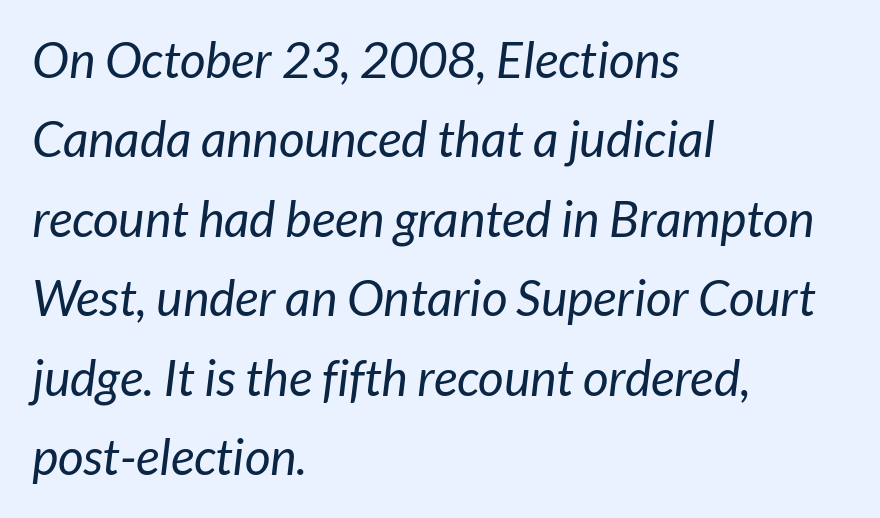
The space between consecutive lines is moderate. The horizontal fit of the characters is conventional and even. Typeset ragged right — the left edge is the straight one. Stems here are at most as thick as an everyday book face. A typesetter would call this proportional, since set widths differ per character.
